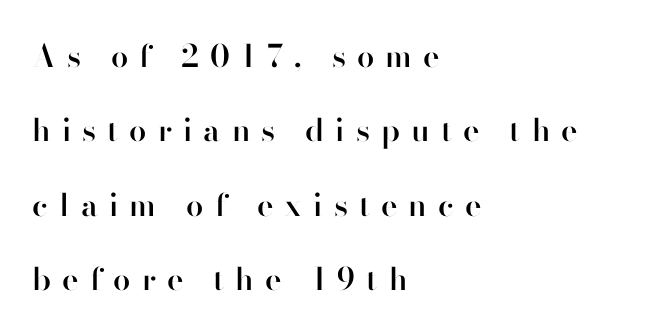
The image shows 31 px semibold sans-serif type, upright; set left-aligned, loose line spacing (2.4x), unusually wide letter spacing (+0.36 em), not underlined; high stroke contrast and a small x-height.
